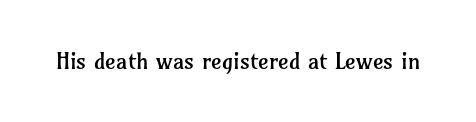
Q: Is the text bold? A: No.
Q: Is the text italic (slanted)? A: No, it is upright.
Q: Is the text underlined? A: No.
Q: Is the spacing between letters normal or unusually wide? A: Normal.
